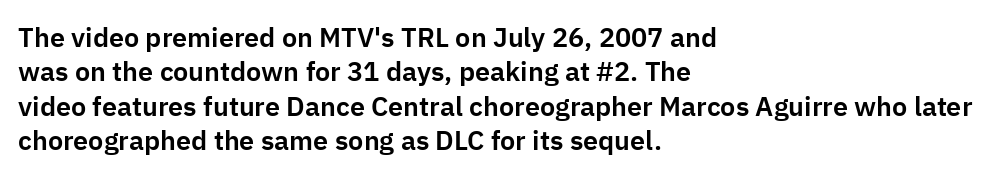
Q: Is the text italic (slanted)? A: No, it is upright.
Q: Is the text underlined? A: No.
Q: How is the paragraph aligned? A: Left-aligned.
Q: Is the spacing between letters normal or unusually wide? A: Normal.
Q: Is the spacing between lines tight, normal or loose? A: Normal.
